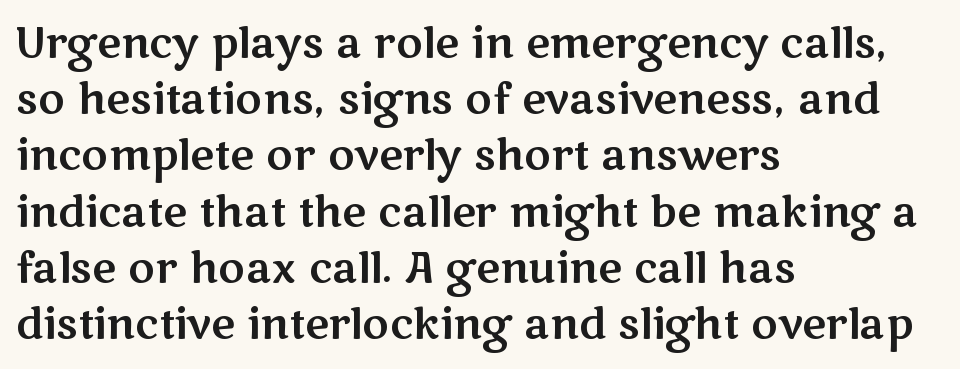
Letters rest on an invisible, unmarked baseline. Varying glyph widths throughout — classic text-font behaviour. There is no visible air inserted between adjacent glyphs. Nope, not italic — everything's standing straight. Layout note: lines flush left. Letterform terminals end flat and unadorned throughout the passage.
